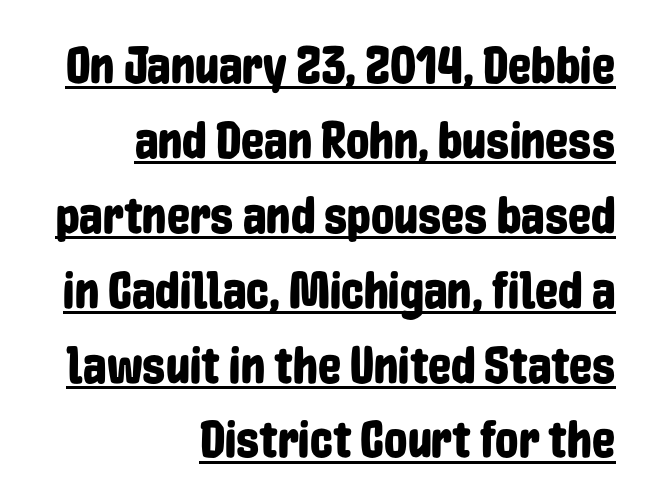
Leading: standard. The typesetter has applied underlining to the passage shown. Is this a fixed-width face? No — the glyphs have proportional, varying widths. If you drew a ruler down the right edge, every line would touch it.
